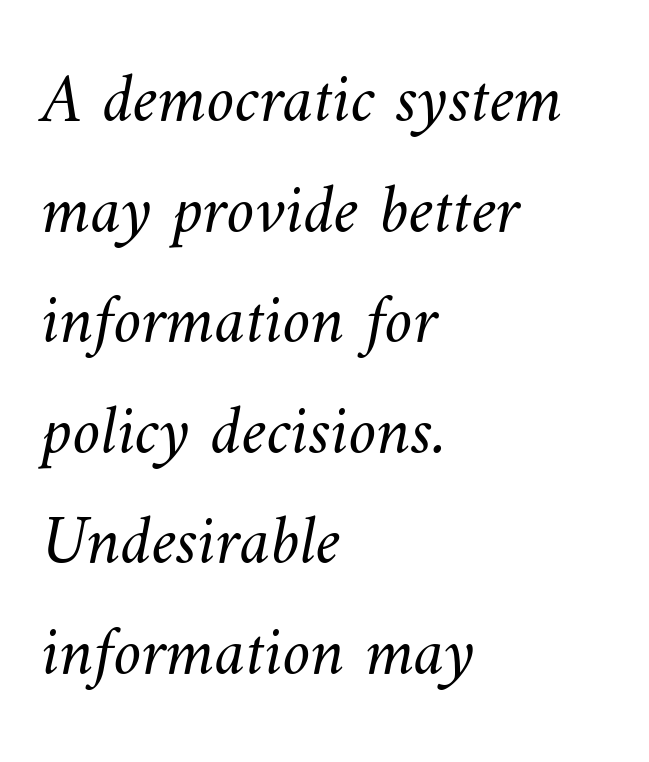
The image shows 70 px light type; set left-aligned, normal line spacing (1.58x), normal letter spacing, not underlined; medium stroke contrast and a small x-height.
